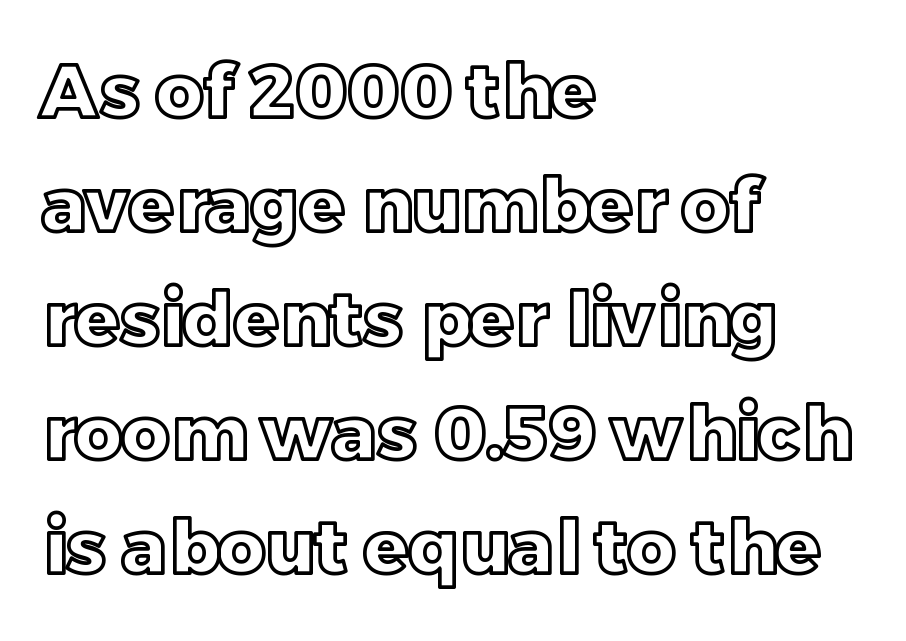
Q: Is the text italic (slanted)? A: No, it is upright.
Q: Is the text underlined? A: No.
Q: How is the paragraph aligned? A: Left-aligned.
Q: Is the spacing between letters normal or unusually wide? A: Normal.
Q: Is the spacing between lines tight, normal or loose? A: Normal.
Q: Width (condensed, normal, or wide)? A: Normal.
Q: x-height? A: Large.
Q: Monospaced? A: No.
